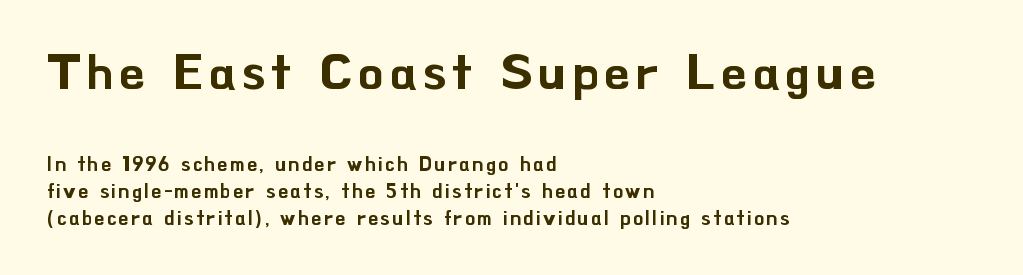
The first block has been scaled up relative to the second. Serifs: no, the terminals of the letterforms are clean. The glyphs are unaccompanied by any horizontal stroke below them. The letters advance in unequal steps, a hallmark of proportional type.
